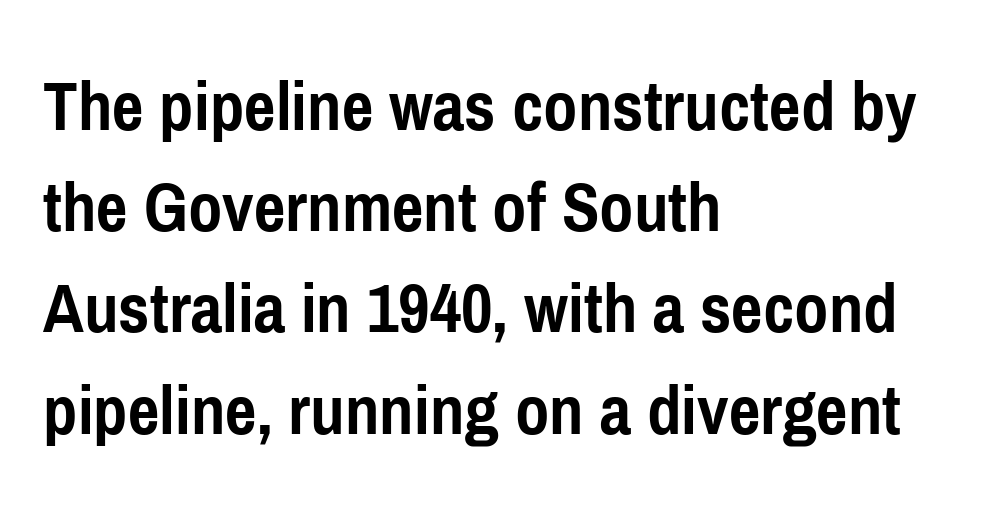
{"serif": "no", "italic": "no", "bold": "yes", "weight": "semibold", "width": "condensed", "stroke_contrast": "low", "x_height": "medium", "monospaced": "no", "underline": "no", "align": "left", "line_spacing": "normal", "line_spacing_ratio": 1.35, "letter_spacing": "normal", "letter_spacing_em": 0.0, "glyph_px": 75}
